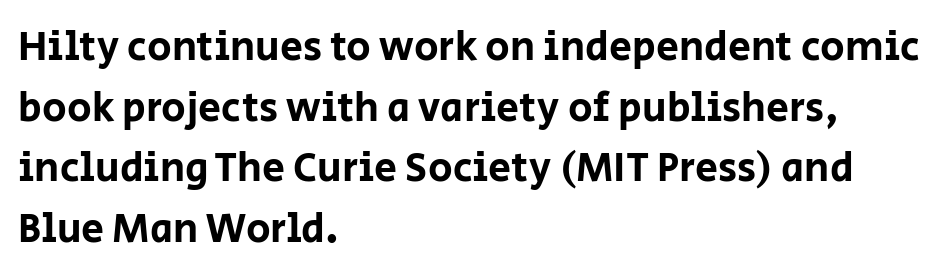
Regarding serifs, this sample does without them. Line starts are locked; line ends wander. Leading: standard. It's the straight-up-and-down kind of type.
